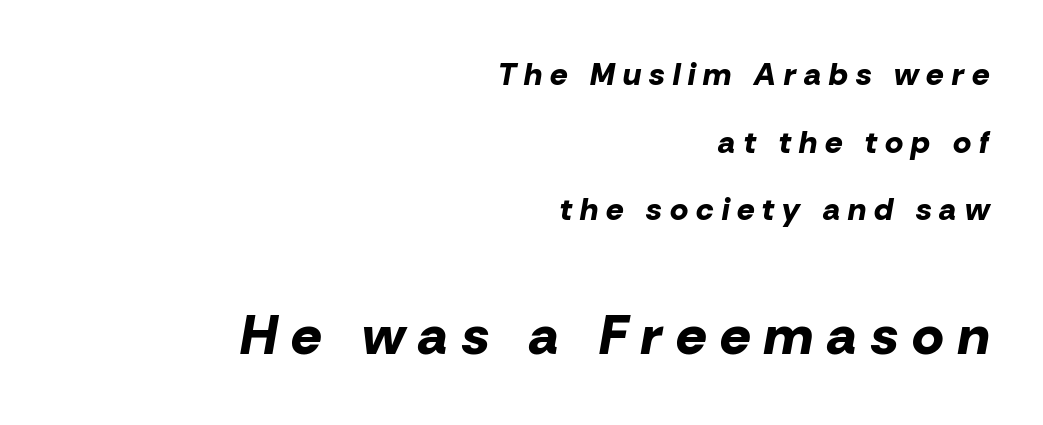
{"italic": "yes", "lean": "right", "slant_degrees": 10, "bold": "yes", "weight": "bold", "width": "normal", "stroke_contrast": "low", "x_height": "medium", "monospaced": "no", "underline": "no", "align": "right", "line_spacing": "loose", "line_spacing_ratio": 2.18, "letter_spacing": "wide", "letter_spacing_em": 0.26, "larger_block": "second", "size_ratio": 1.74, "glyph_px": 54}
